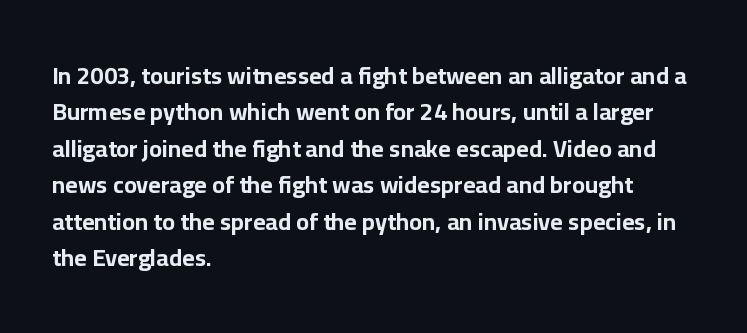
{"italic": "no", "bold": "yes", "underline": "no", "align": "left", "line_spacing": "normal", "line_spacing_ratio": 1.52, "letter_spacing": "normal", "letter_spacing_em": 0.0, "glyph_px": 24}
